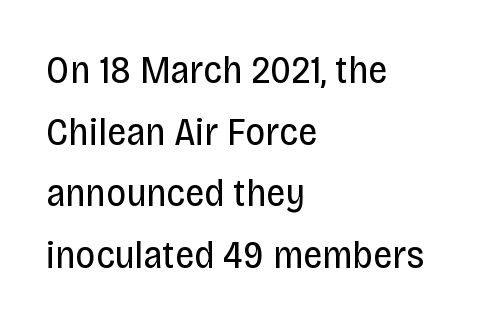
{"serif": "no", "italic": "no", "bold": "no", "weight": "regular", "width": "condensed", "stroke_contrast": "low", "x_height": "large", "monospaced": "no", "underline": "no", "align": "left", "line_spacing": "normal", "line_spacing_ratio": 1.58, "letter_spacing": "normal", "letter_spacing_em": 0.0, "glyph_px": 39}
